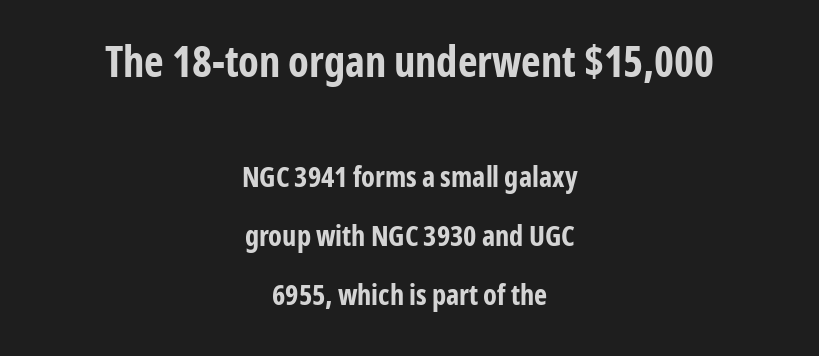
You'd pick this weight for a headline — it's a proper bold. Posture: upright roman. What stands out about the letter spacing? Nothing — it is the standard amount. Widely set lines give the paragraph a tall, airy silhouette.
